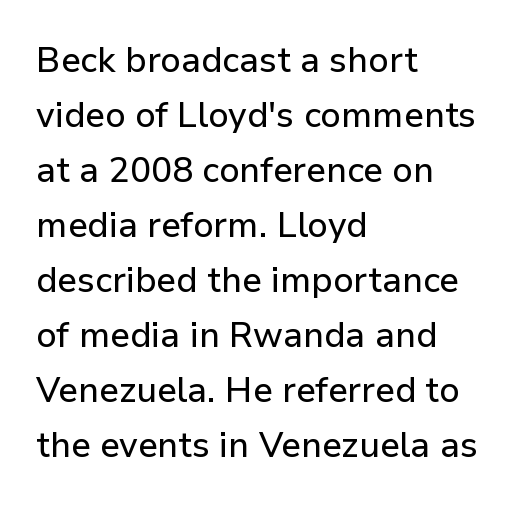
{"serif": "no", "italic": "no", "width": "normal", "stroke_contrast": "low", "x_height": "medium", "monospaced": "no", "underline": "no", "align": "left", "line_spacing": "normal", "line_spacing_ratio": 1.57, "letter_spacing": "normal", "letter_spacing_em": 0.0, "glyph_px": 35}
